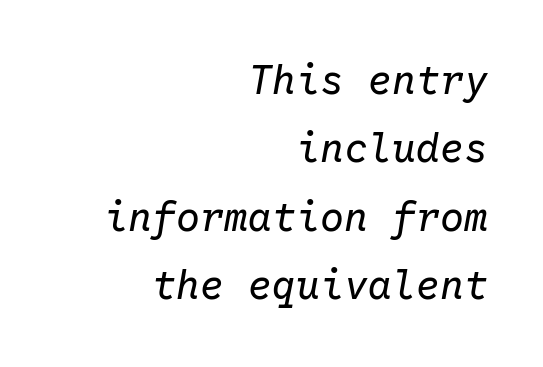
{"italic": "yes", "lean": "right", "slant_degrees": 10, "bold": "no", "weight": "regular", "width": "normal", "stroke_contrast": "low", "x_height": "medium", "monospaced": "yes", "underline": "no", "align": "right", "line_spacing_ratio": 1.71, "letter_spacing": "normal", "letter_spacing_em": 0.0, "glyph_px": 40}
